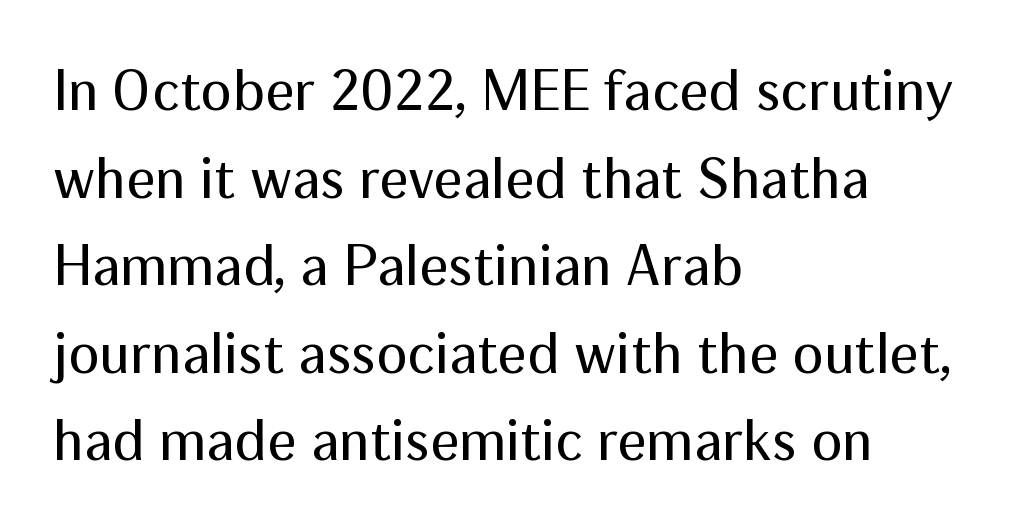
Q: Is the text bold? A: No.
Q: Is the text italic (slanted)? A: No, it is upright.
Q: Is the typeface a serif or a sans-serif typeface? A: Sans-serif.
Q: Is the text underlined? A: No.
Q: How is the paragraph aligned? A: Left-aligned.
Q: Is the spacing between letters normal or unusually wide? A: Normal.
Q: Is the spacing between lines tight, normal or loose? A: Normal.
Q: Width (condensed, normal, or wide)? A: Normal.
Q: Stroke contrast? A: Medium.
Q: x-height? A: Medium.
Q: Monospaced? A: No.
